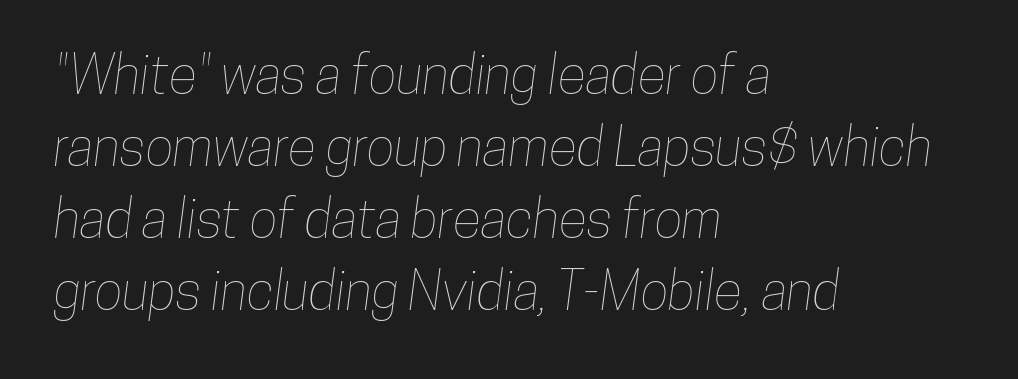
The image shows 53 px condensed type; set left-aligned, normal line spacing (1.36x), normal letter spacing, not underlined; low stroke contrast and a medium x-height.
